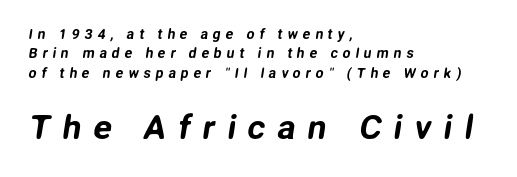
The image shows 34 px sans-serif type; set left-aligned, normal line spacing (1.38x), unusually wide letter spacing (+0.35 em), not underlined; the second (bottom) block is 2.43x larger; low stroke contrast and a medium x-height.
